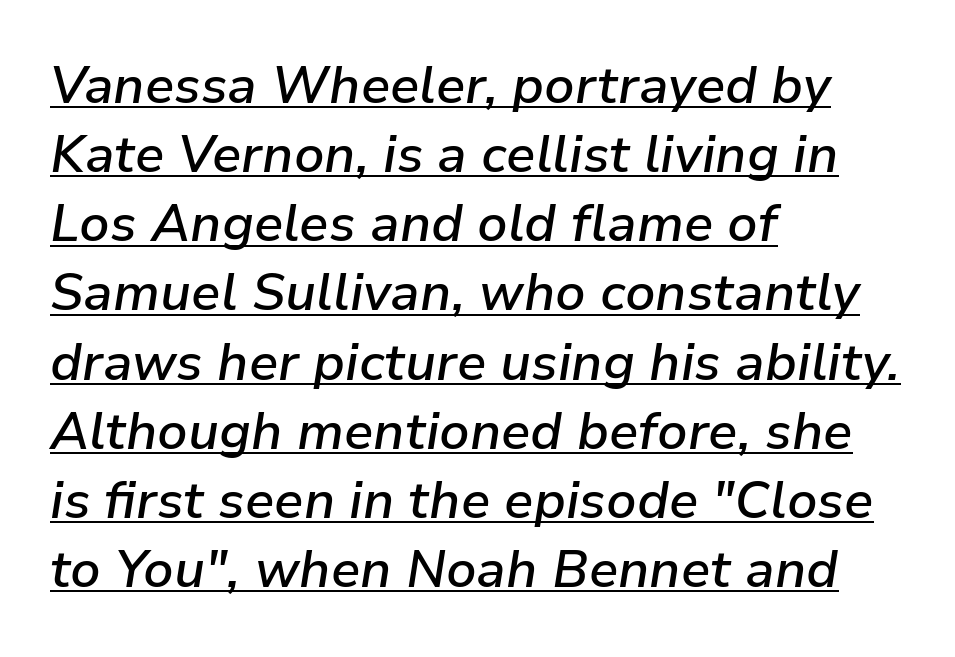
{"italic": "yes", "lean": "right", "slant_degrees": 9, "bold": "semi", "weight": "semibold", "width": "normal", "stroke_contrast": "low", "x_height": "medium", "monospaced": "no", "underline": "yes", "align": "left", "line_spacing": "normal", "line_spacing_ratio": 1.33, "letter_spacing": "normal", "letter_spacing_em": 0.0, "glyph_px": 52}
